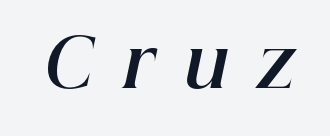
The image shows 67 px bold type, italic (leaning right); set unusually wide letter spacing (+0.44 em), not underlined; high stroke contrast and a medium x-height.
